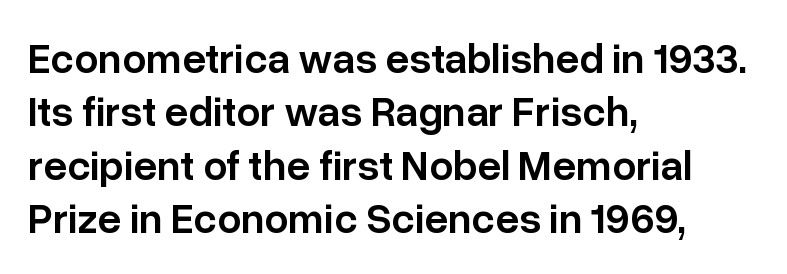
{"serif": "no", "italic": "no", "bold": "semi", "weight": "semibold", "width": "normal", "stroke_contrast": "low", "x_height": "medium", "monospaced": "no", "underline": "no", "align": "left", "line_spacing": "normal", "line_spacing_ratio": 1.27, "letter_spacing": "normal", "letter_spacing_em": 0.0, "glyph_px": 42}
